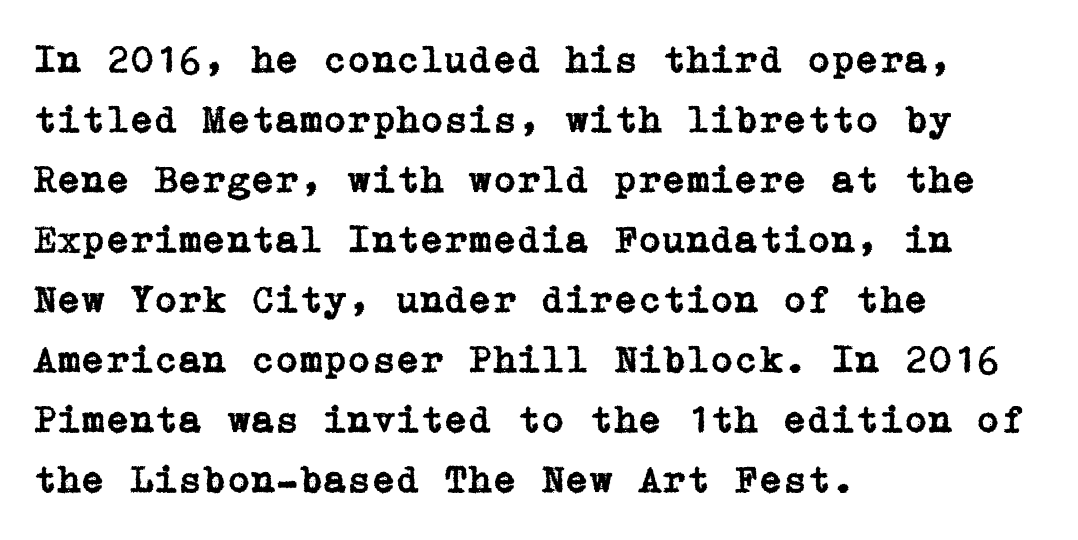
{"serif": "yes", "italic": "no", "width": "normal", "stroke_contrast": "low", "x_height": "medium", "underline": "no", "align": "left", "line_spacing": "normal", "line_spacing_ratio": 1.54, "letter_spacing": "normal", "letter_spacing_em": 0.0, "glyph_px": 39}
